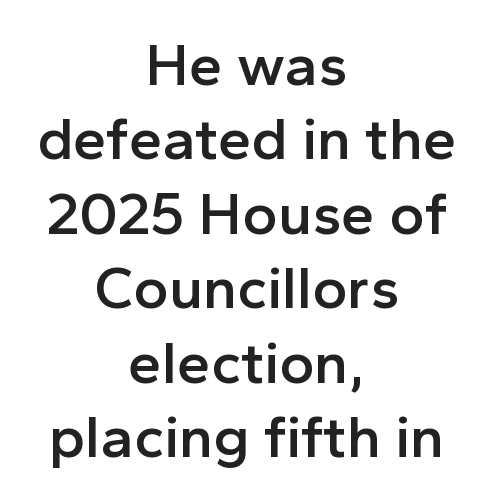
{"serif": "no", "italic": "no", "bold": "semi", "weight": "semibold", "width": "normal", "x_height": "medium", "monospaced": "no", "underline": "no", "align": "center", "line_spacing_ratio": 1.24, "letter_spacing": "normal", "letter_spacing_em": 0.0, "glyph_px": 60}
